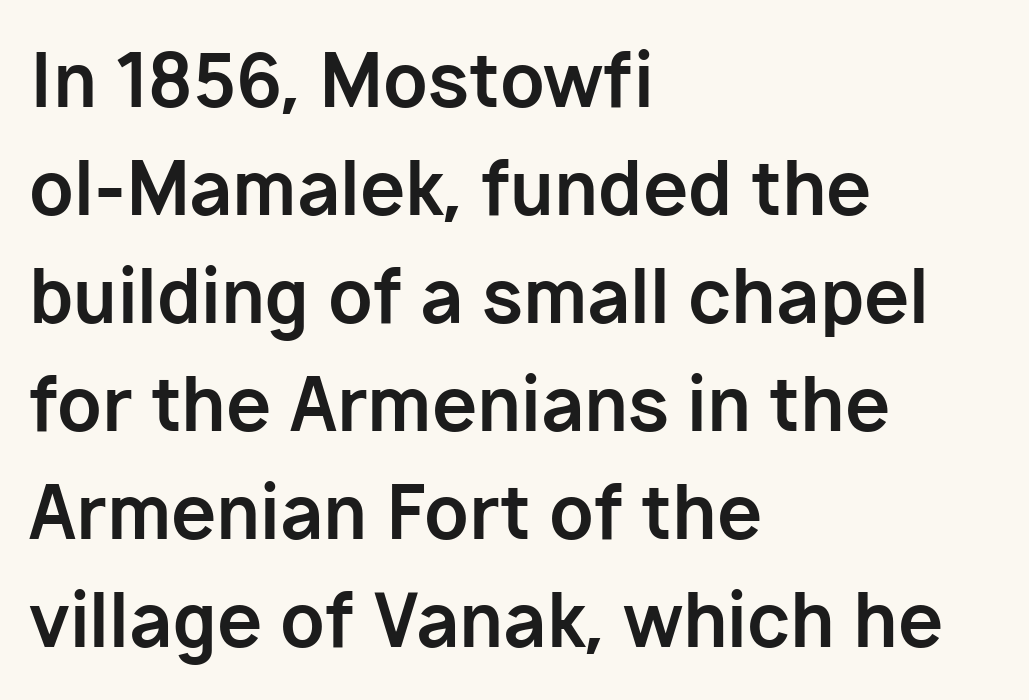
{"serif": "no", "italic": "no", "bold": "yes", "weight": "bold", "width": "normal", "stroke_contrast": "low", "x_height": "medium", "monospaced": "no", "underline": "no", "align": "left", "line_spacing": "normal", "line_spacing_ratio": 1.48, "letter_spacing": "normal", "letter_spacing_em": 0.0, "glyph_px": 73}
